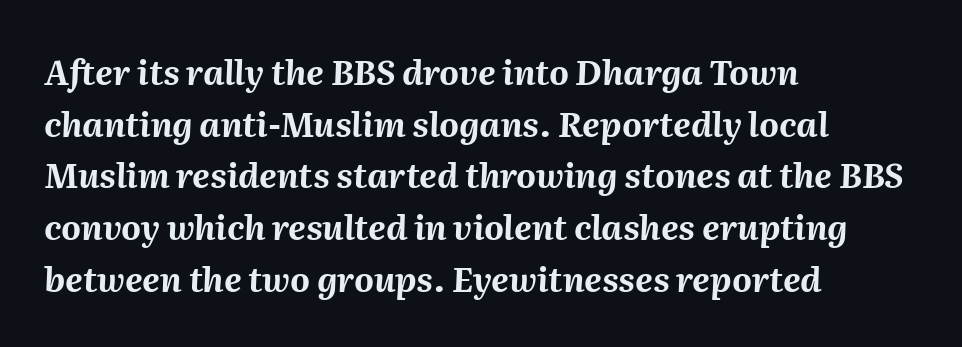
The image shows 34 px bold type, italic (leaning right); set left-aligned, normal line spacing (1.52x), normal letter spacing, not underlined; medium stroke contrast and a medium x-height.
